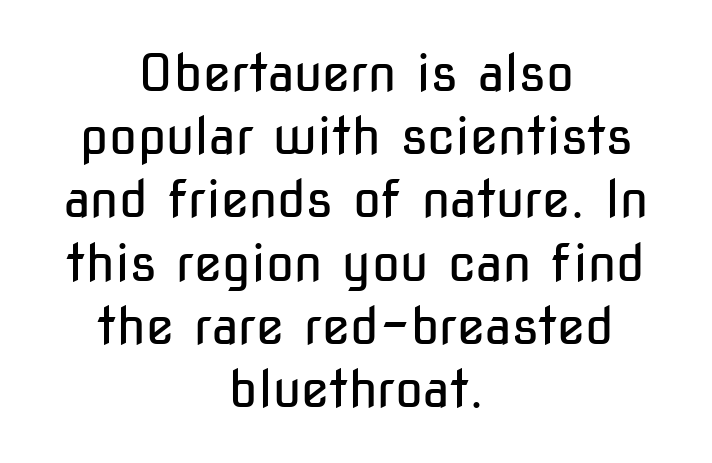
You can tell from the bare stems that sans-serif type was used. This rendering features lettering with no underline. Bold? No — there's no thickening of the strokes. Observe the ordinary spacing: letters are neighbours, not strangers. The face used here is proportionally spaced, like ordinary book or web type.
